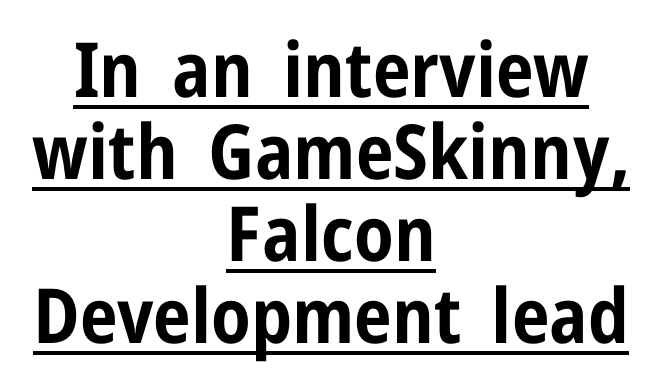
{"serif": "no", "italic": "no", "bold": "yes", "weight": "bold", "width": "condensed", "stroke_contrast": "low", "x_height": "medium", "monospaced": "no", "underline": "yes", "align": "center", "line_spacing": "tight", "line_spacing_ratio": 1.08, "letter_spacing": "normal", "letter_spacing_em": 0.0, "glyph_px": 76}
